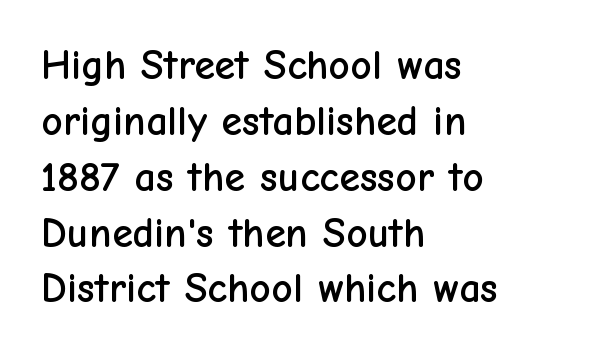
{"serif": "no", "italic": "no", "width": "normal", "stroke_contrast": "low", "x_height": "medium", "monospaced": "no", "underline": "no", "align": "left", "line_spacing": "normal", "line_spacing_ratio": 1.33, "letter_spacing": "normal", "letter_spacing_em": 0.0, "glyph_px": 42}
